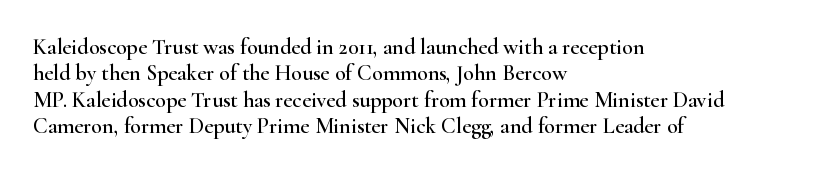
This rendering features lettering with no underline. Horizontal alignment here is leftward, the default for most running prose. These lines keep a tight, regular rhythm from letter to letter. A typesetter would mark this as roman, not italic.
